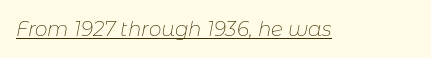
The face looks like a standard text weight, possibly lighter. Glance below the letters and you will spot a drawn line. What stands out about the letter spacing? Nothing — it is the standard amount. Notice how the stems are inclined rather than vertical — that's the hallmark of italics.
